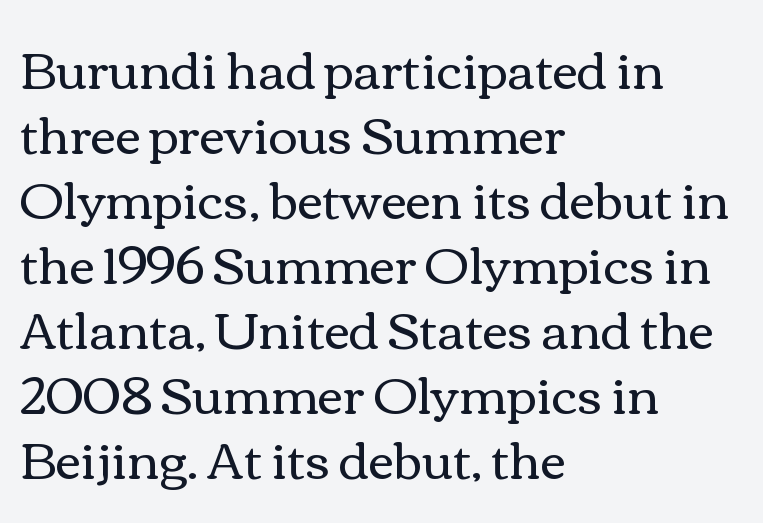
Q: Is the text bold? A: No.
Q: Is the text italic (slanted)? A: No, it is upright.
Q: Is the text underlined? A: No.
Q: How is the paragraph aligned? A: Left-aligned.
Q: Is the spacing between letters normal or unusually wide? A: Normal.
Q: Is the spacing between lines tight, normal or loose? A: Normal.
Q: Width (condensed, normal, or wide)? A: Wide.
Q: Stroke contrast? A: Medium.
Q: x-height? A: Medium.
Q: Monospaced? A: No.
